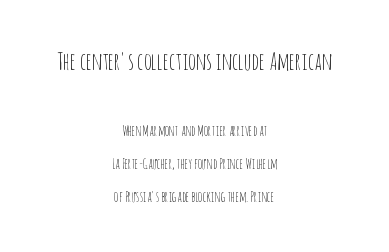
Q: Is the text bold? A: No.
Q: Is the text italic (slanted)? A: No, it is upright.
Q: Is the text underlined? A: No.
Q: How is the paragraph aligned? A: Centered.
Q: Is the spacing between letters normal or unusually wide? A: Normal.
Q: Is the spacing between lines tight, normal or loose? A: Loose.
Q: Which block of text is set in a larger size, the first (top) or the second (bottom)? A: The first (top) one.
